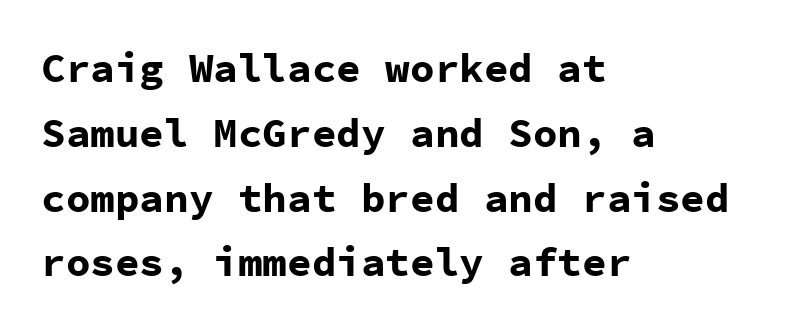
The image shows 41 px bold sans-serif type, upright, monospaced; set left-aligned, normal line spacing (1.58x), normal letter spacing, not underlined; low stroke contrast and a medium x-height.
